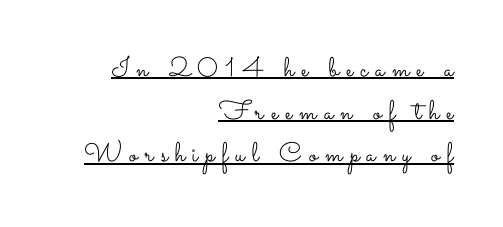
Q: Is the text bold? A: No.
Q: Is the text italic (slanted)? A: Yes.
Q: Is the text underlined? A: Yes.
Q: How is the paragraph aligned? A: Right-aligned.
Q: Is the spacing between letters normal or unusually wide? A: Unusually wide.
Q: Is the spacing between lines tight, normal or loose? A: Normal.
